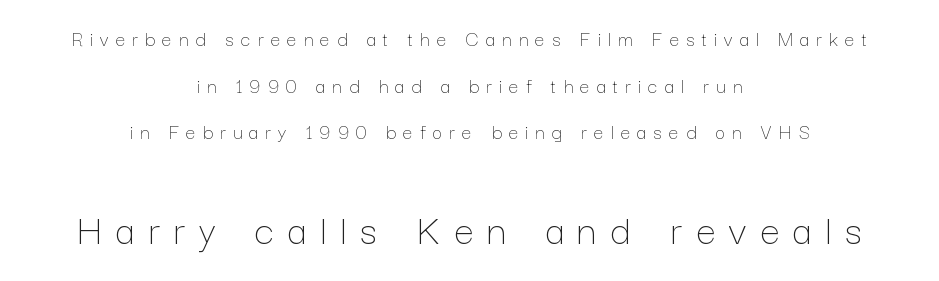
Q: Is the text bold? A: No.
Q: Is the text italic (slanted)? A: No, it is upright.
Q: Is the text underlined? A: No.
Q: How is the paragraph aligned? A: Centered.
Q: Is the spacing between letters normal or unusually wide? A: Unusually wide.
Q: Is the spacing between lines tight, normal or loose? A: Loose.
Q: Which block of text is set in a larger size, the first (top) or the second (bottom)? A: The second (bottom) one.
Q: Width (condensed, normal, or wide)? A: Normal.
Q: Stroke contrast? A: Low.
Q: x-height? A: Medium.
Q: Monospaced? A: No.
